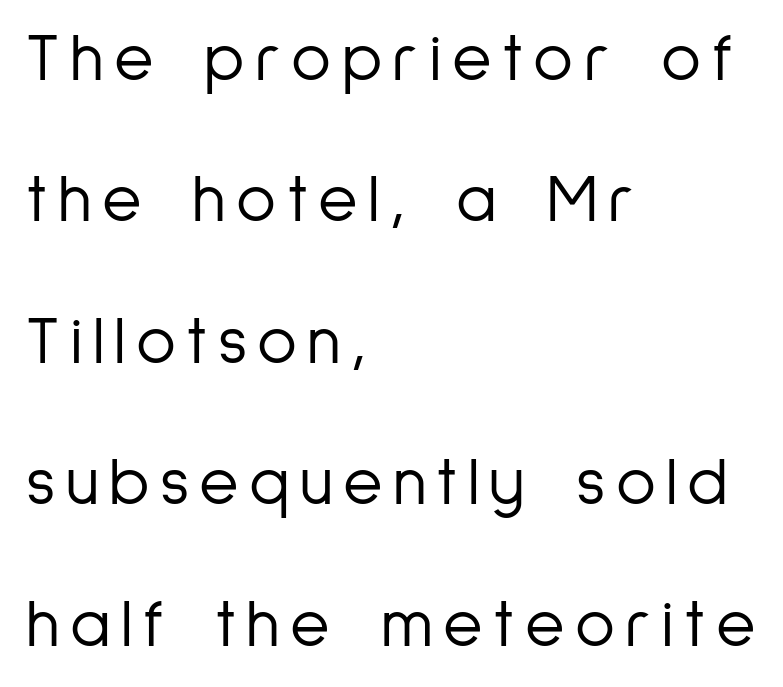
Caption: multi-line text, flush left, ragged right. Weight: regular or lighter. Vertical strokes here are truly vertical. No word sits above an underline. Proportional: the letters do not fall into vertical columns.
